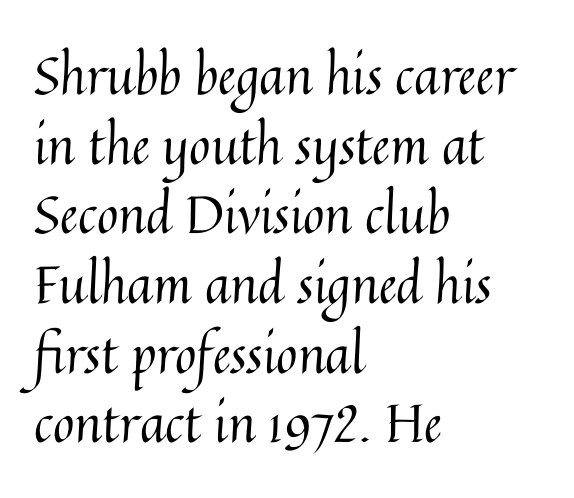
The image shows 52 px regular-weight type; set left-aligned, normal line spacing (1.34x), normal letter spacing, not underlined; medium stroke contrast and a medium x-height.
